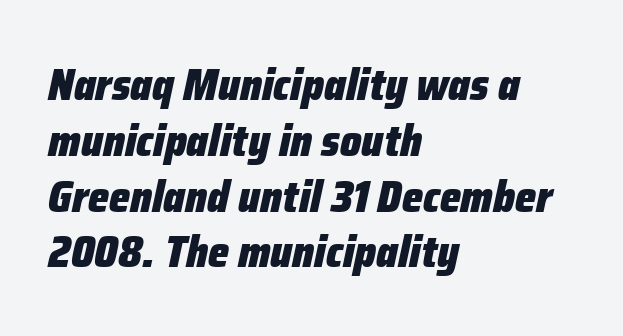
{"italic": "yes", "lean": "right", "slant_degrees": 12, "bold": "yes", "weight": "heavy", "width": "condensed", "stroke_contrast": "low", "x_height": "medium", "monospaced": "no", "underline": "no", "align": "left", "line_spacing_ratio": 1.24, "letter_spacing": "normal", "letter_spacing_em": 0.0, "glyph_px": 45}
